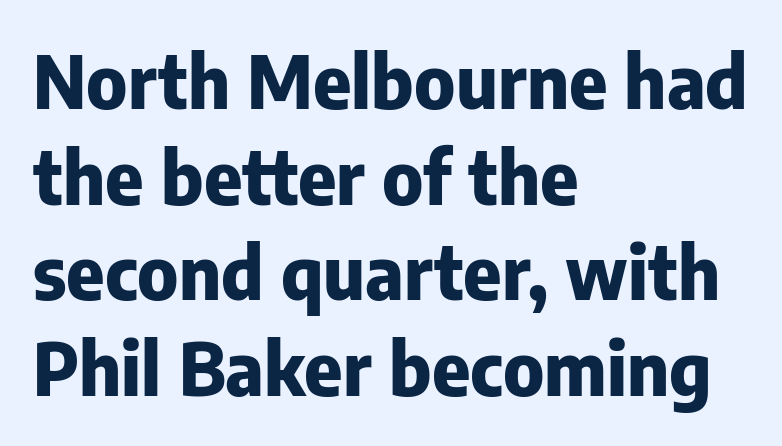
The image shows 73 px heavy sans-serif type, upright; set left-aligned, normal line spacing (1.31x), normal letter spacing, not underlined; low stroke contrast and a medium x-height.
